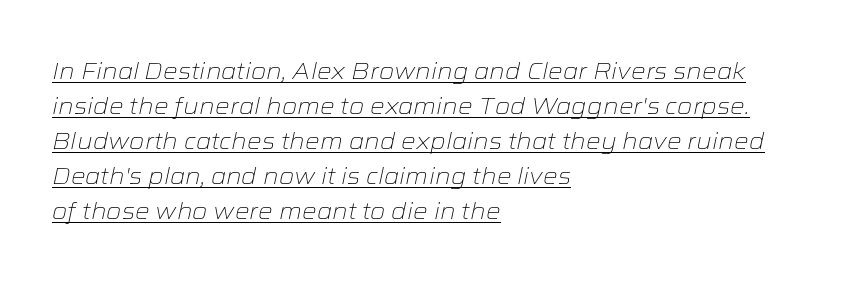
Q: Is the text bold? A: No.
Q: Is the text italic (slanted)? A: Yes, it leans right by about 12 degrees.
Q: Is the text underlined? A: Yes.
Q: How is the paragraph aligned? A: Left-aligned.
Q: Is the spacing between letters normal or unusually wide? A: Normal.
Q: Is the spacing between lines tight, normal or loose? A: Normal.
